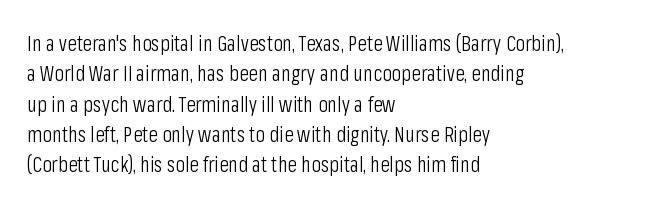
A quiet, ordinary-to-light weight characterises the typeface. The text block is weighted toward the left margin, trailing off unevenly rightward. This rendering leaves character spacing at its baseline value. Characters remain perfectly vertical along every line. The strip under each line holds only bare page.
